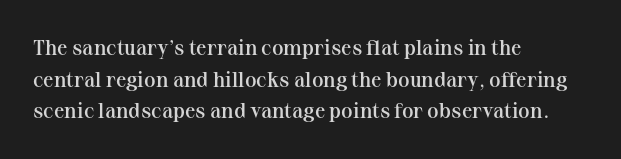
The image shows 21 px text type, upright; set left-aligned, normal line spacing (1.51x), normal letter spacing, not underlined.
